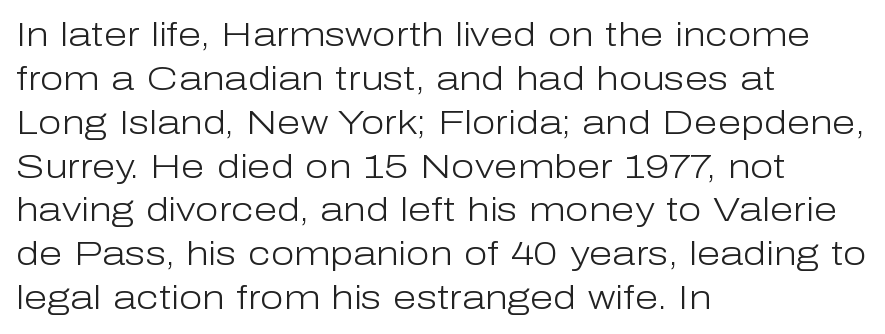
The image shows 34 px light sans-serif type, upright; set left-aligned, normal line spacing (1.29x), normal letter spacing, not underlined; low stroke contrast and a medium x-height.
